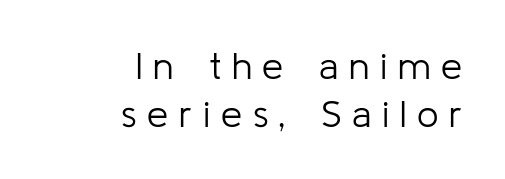
The passage shown is typed in a proportional face where columns would drift. Notice how the stems are strictly vertical — no italics here. The paragraph has a hard right edge and a soft left edge. Is this a sans? Yes — the strokes have no serifs. Vertically, the passage feels balanced, rows spaced as you'd expect. Underline: absent.
